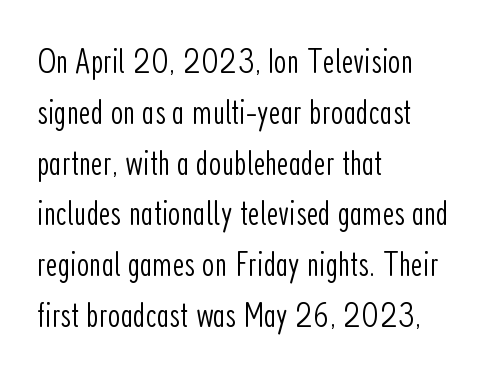
Q: Is the text bold? A: No.
Q: Is the text italic (slanted)? A: No, it is upright.
Q: Is the typeface a serif or a sans-serif typeface? A: Sans-serif.
Q: Is the text underlined? A: No.
Q: How is the paragraph aligned? A: Left-aligned.
Q: Is the spacing between letters normal or unusually wide? A: Normal.
Q: Is the spacing between lines tight, normal or loose? A: Normal.
Q: Width (condensed, normal, or wide)? A: Condensed.
Q: Stroke contrast? A: Low.
Q: x-height? A: Medium.
Q: Monospaced? A: No.
